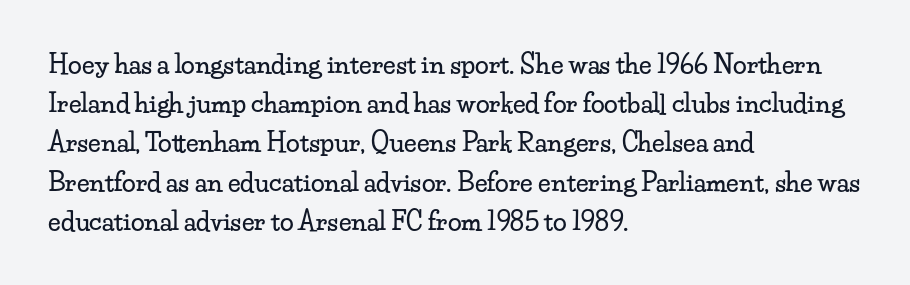
Q: Is the text italic (slanted)? A: No, it is upright.
Q: Is the text underlined? A: No.
Q: How is the paragraph aligned? A: Left-aligned.
Q: Is the spacing between letters normal or unusually wide? A: Normal.
Q: Is the spacing between lines tight, normal or loose? A: Normal.
